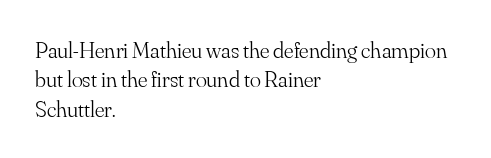
The image shows 23 px text type, upright; set left-aligned, normal line spacing (1.28x), normal letter spacing, not underlined.
